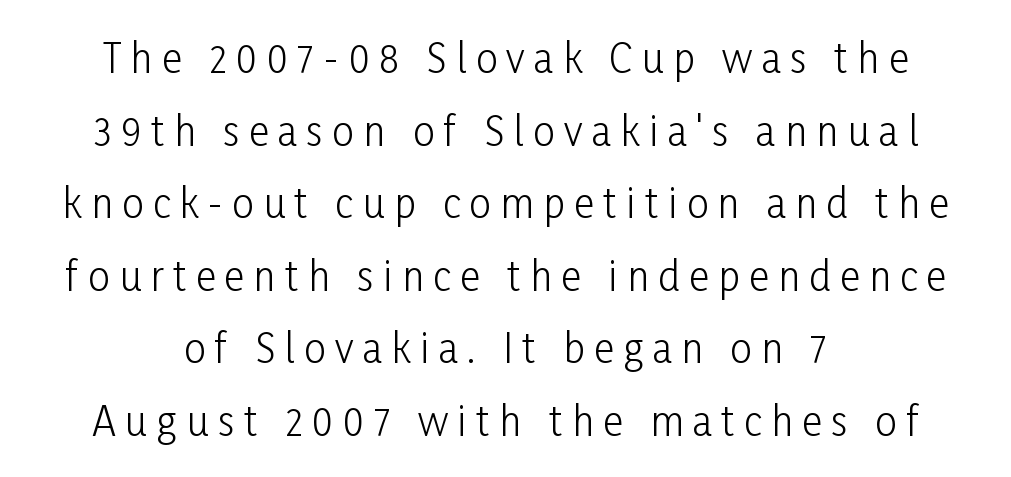
Q: Is the text bold? A: No.
Q: Is the text italic (slanted)? A: No, it is upright.
Q: Is the typeface a serif or a sans-serif typeface? A: Sans-serif.
Q: Is the text underlined? A: No.
Q: How is the paragraph aligned? A: Centered.
Q: Is the spacing between letters normal or unusually wide? A: Unusually wide.
Q: Width (condensed, normal, or wide)? A: Condensed.
Q: Stroke contrast? A: Low.
Q: x-height? A: Medium.
Q: Monospaced? A: No.
